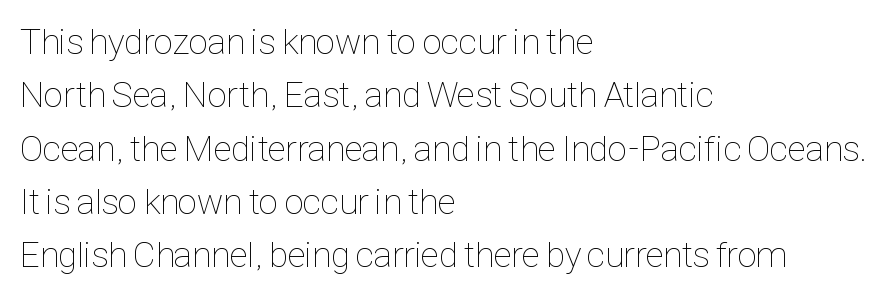
{"italic": "no", "bold": "no", "weight": "thin", "width": "condensed", "stroke_contrast": "low", "x_height": "medium", "monospaced": "no", "underline": "no", "align": "left", "line_spacing": "normal", "line_spacing_ratio": 1.48, "letter_spacing": "normal", "letter_spacing_em": 0.0, "glyph_px": 36}
